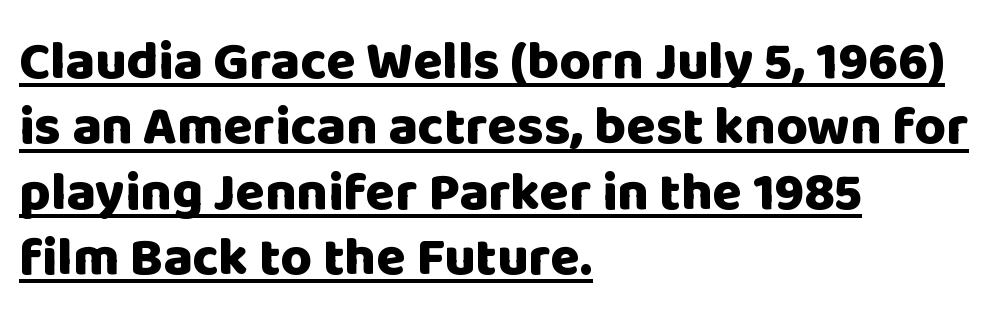
To sum up the face: it is a sans, with no serifs. Does a line run under the words? Yes, clearly. Notice how the stems are strictly vertical — no italics here. Every row of glyphs begins at an identical x-position on the left.
